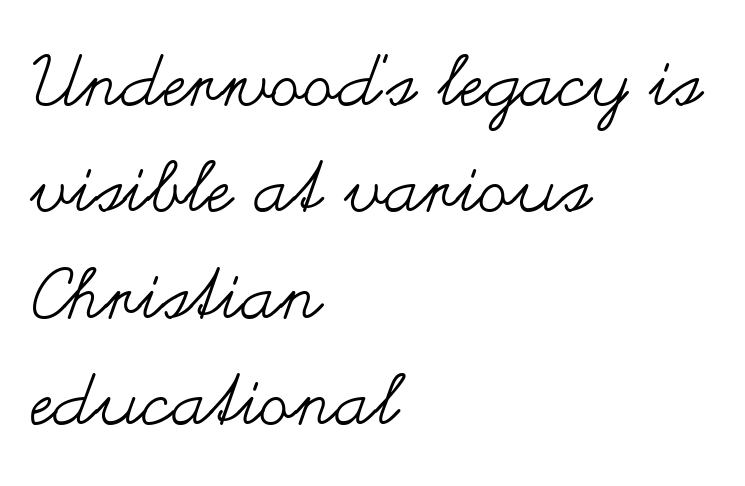
Q: Is the text bold? A: No.
Q: Is the text italic (slanted)? A: Yes.
Q: Is the text underlined? A: No.
Q: How is the paragraph aligned? A: Left-aligned.
Q: Is the spacing between letters normal or unusually wide? A: Normal.
Q: Is the spacing between lines tight, normal or loose? A: Normal.
Q: Width (condensed, normal, or wide)? A: Wide.
Q: Stroke contrast? A: Medium.
Q: x-height? A: Small.
Q: Monospaced? A: No.
